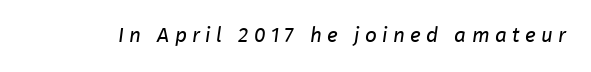
{"bold": "no", "underline": "no", "letter_spacing": "wide", "letter_spacing_em": 0.25, "glyph_px": 21}
